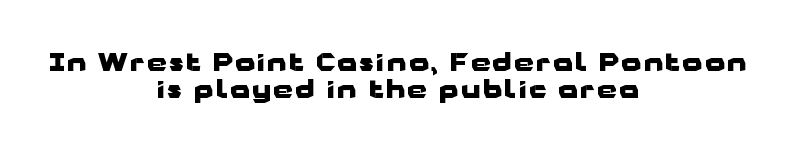
{"italic": "no", "bold": "yes", "underline": "no", "align": "center", "line_spacing": "tight", "line_spacing_ratio": 1.07, "glyph_px": 25}
